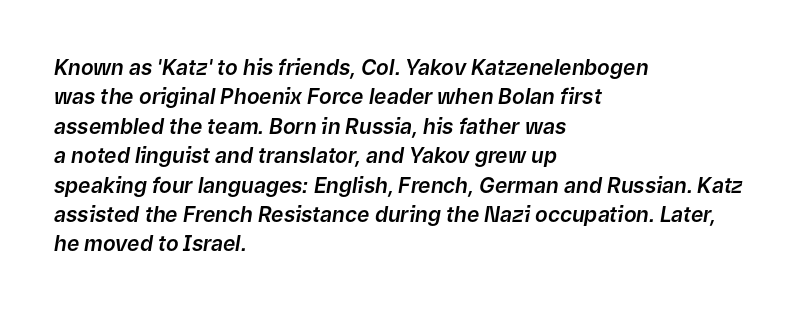
The image shows 21 px text type, italic (leaning right); set left-aligned, normal line spacing (1.4x), normal letter spacing, not underlined.
